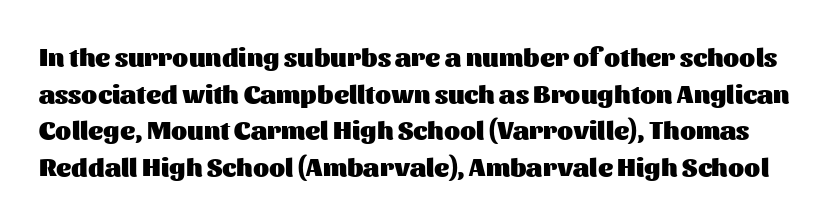
{"italic": "no", "bold": "yes", "underline": "no", "line_spacing": "normal", "line_spacing_ratio": 1.41, "letter_spacing": "normal", "letter_spacing_em": 0.0, "glyph_px": 26}
